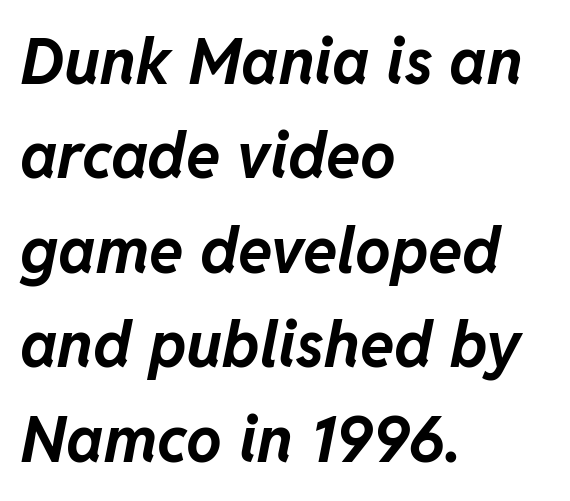
The image shows 63 px bold type, italic (leaning right); set left-aligned, normal line spacing (1.5x), normal letter spacing, not underlined; low stroke contrast and a medium x-height.
